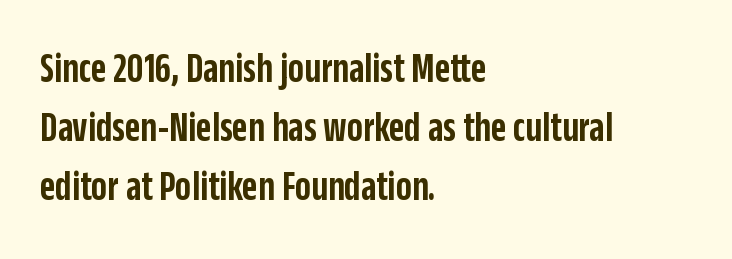
{"serif": "no", "italic": "no", "bold": "semi", "weight": "semibold", "width": "condensed", "stroke_contrast": "low", "x_height": "large", "monospaced": "no", "underline": "no", "align": "left", "line_spacing": "normal", "line_spacing_ratio": 1.41, "letter_spacing": "normal", "letter_spacing_em": 0.0, "glyph_px": 42}
